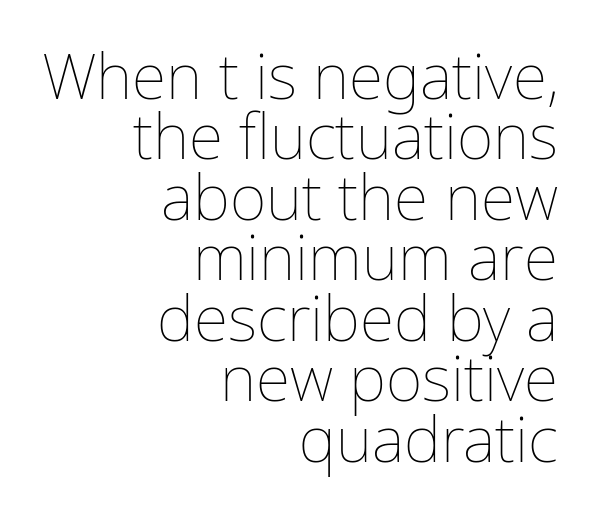
The image shows 63 px thin type, upright; set right-aligned, tight line spacing (0.96x), normal letter spacing, not underlined; low stroke contrast and a medium x-height.
